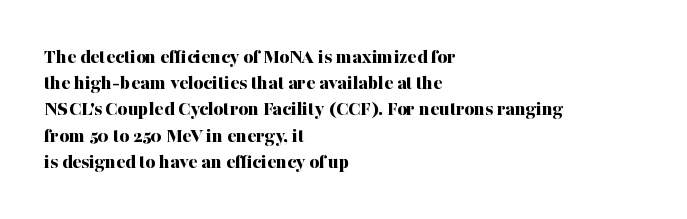
The image shows 21 px bold type, upright; set left-aligned, normal line spacing (1.25x), normal letter spacing, not underlined.
